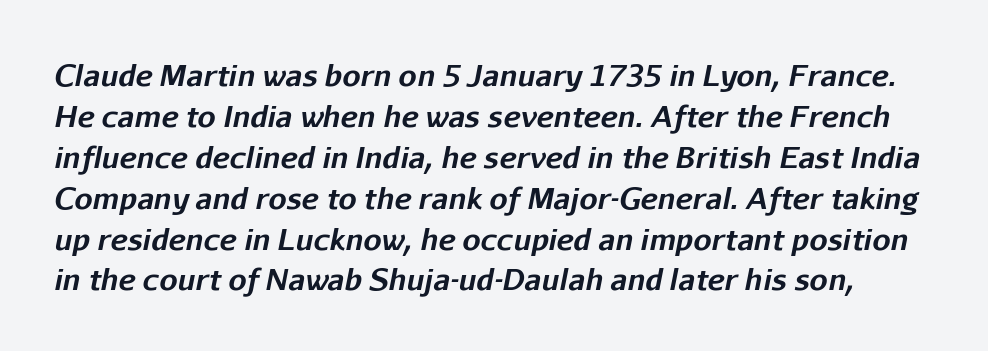
Descender tails drop into unmarked territory. A full-strength bold gives these letters their thick strokes. How would I describe the line gaps? Plain and ordinary. Each word holds together tightly as a unit, with standard inter-letter gaps.
